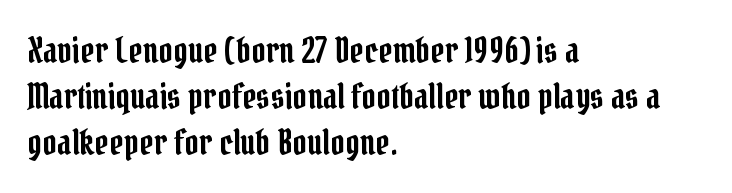
The image shows 35 px condensed serif type, upright; set left-aligned, normal line spacing (1.32x), normal letter spacing, not underlined; low stroke contrast and a medium x-height.
